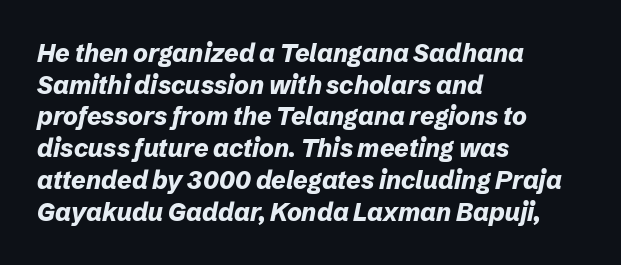
Does the weight exceed regular? Yes, all the way to bold. Emphasis-style slanted type is in use. Characters follow at the spacing the type designer built in. Line spacing here is normal. The space beneath each line is pristine and unruled.
